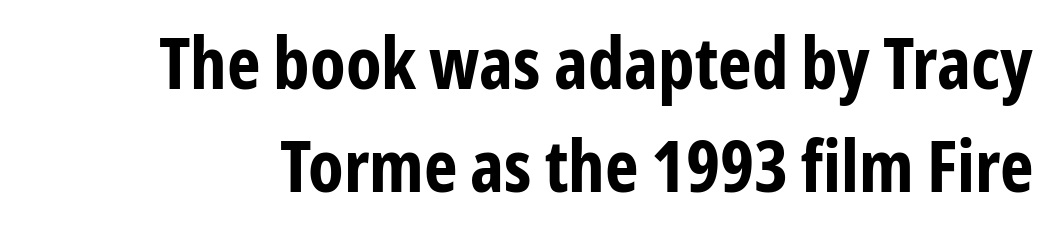
Q: Is the text bold? A: Yes.
Q: Is the text italic (slanted)? A: No, it is upright.
Q: Is the typeface a serif or a sans-serif typeface? A: Sans-serif.
Q: Is the text underlined? A: No.
Q: Is the spacing between letters normal or unusually wide? A: Normal.
Q: Is the spacing between lines tight, normal or loose? A: Normal.
Q: Width (condensed, normal, or wide)? A: Condensed.
Q: Stroke contrast? A: Low.
Q: x-height? A: Medium.
Q: Monospaced? A: No.
